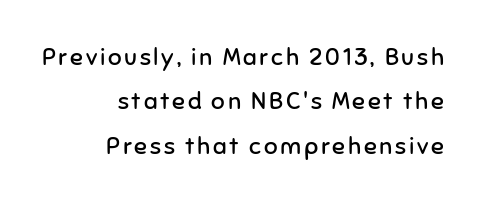
Descender tails drop into unmarked territory. Stem width sits at or under what a default text font uses. Right-aligned paragraph, ragged on the left. Ordinary non-slanted type is in use.
